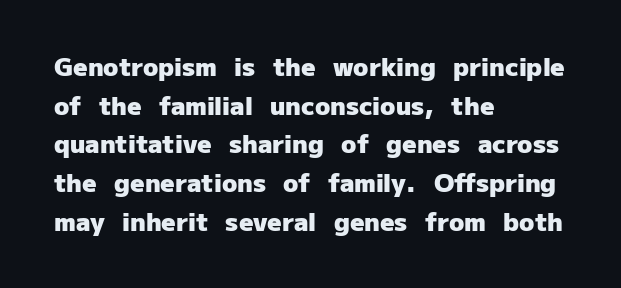
Lines of text with bare space underneath. Default kerning and tracking; the words read as compact shapes. Typeset ragged right — the left edge is the straight one. Regarding leading, the lines here are spaced in the standard way. Every stem runs plumb, perpendicular to the baseline.
